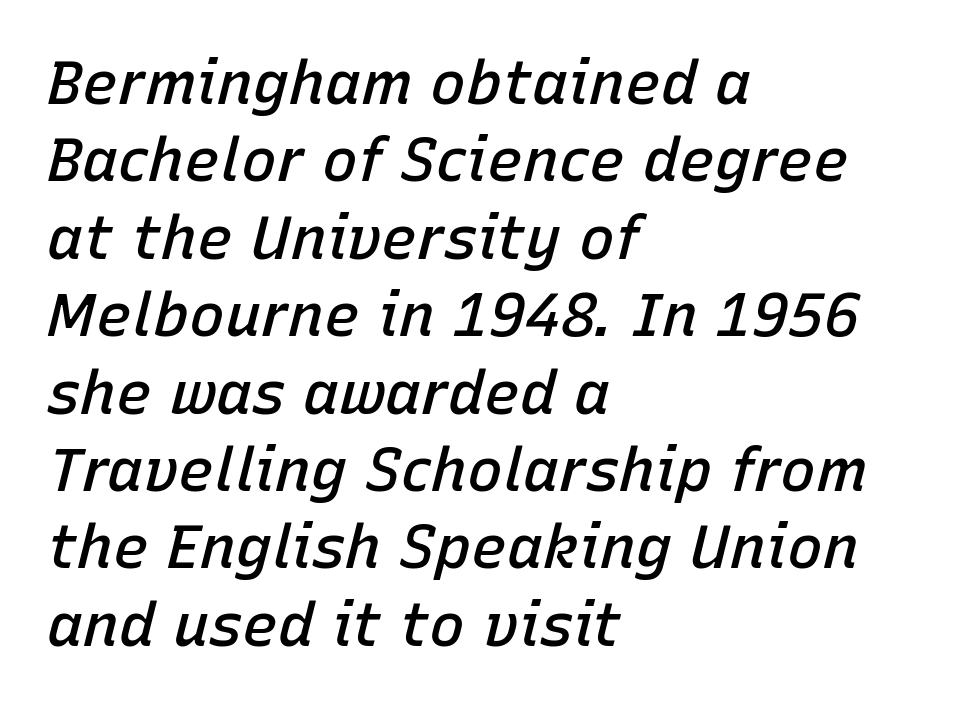
{"italic": "yes", "lean": "right", "slant_degrees": 15, "bold": "semi", "weight": "semibold", "width": "normal", "stroke_contrast": "low", "x_height": "medium", "monospaced": "no", "underline": "no", "align": "left", "line_spacing": "normal", "line_spacing_ratio": 1.29, "letter_spacing": "normal", "letter_spacing_em": 0.0, "glyph_px": 60}
